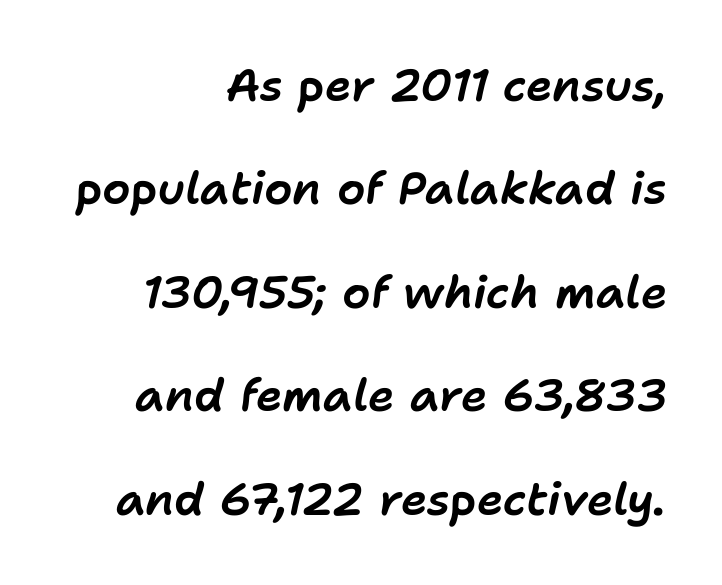
The image shows 45 px text type, italic (leaning right); set right-aligned, loose line spacing (2.3x), normal letter spacing, not underlined; low stroke contrast and a medium x-height.
